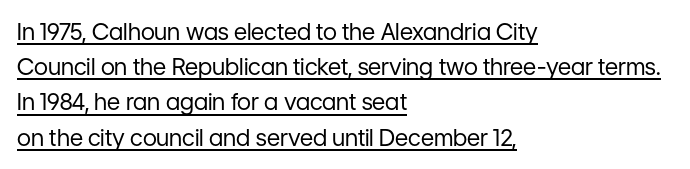
{"italic": "no", "bold": "no", "underline": "yes", "align": "left", "line_spacing": "normal", "line_spacing_ratio": 1.53, "letter_spacing": "normal", "letter_spacing_em": 0.0, "glyph_px": 23}
